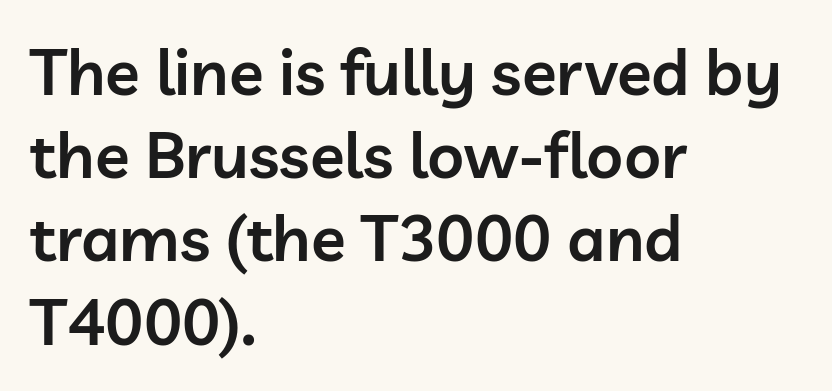
Q: Is the text bold? A: Semi-bold.
Q: Is the text italic (slanted)? A: No, it is upright.
Q: Is the typeface a serif or a sans-serif typeface? A: Sans-serif.
Q: Is the text underlined? A: No.
Q: How is the paragraph aligned? A: Left-aligned.
Q: Is the spacing between letters normal or unusually wide? A: Normal.
Q: Is the spacing between lines tight, normal or loose? A: Normal.
Q: Width (condensed, normal, or wide)? A: Normal.
Q: Stroke contrast? A: Low.
Q: x-height? A: Medium.
Q: Monospaced? A: No.
